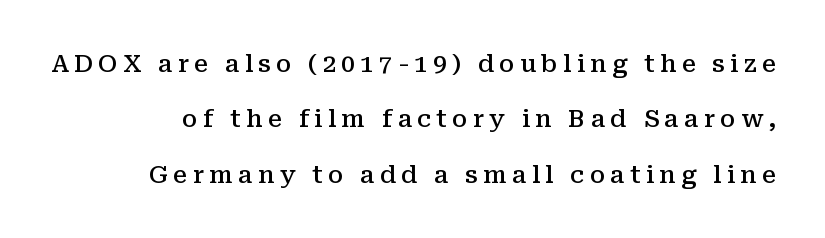
Q: Is the text bold? A: Semi-bold.
Q: Is the text italic (slanted)? A: No, it is upright.
Q: Is the text underlined? A: No.
Q: Is the spacing between letters normal or unusually wide? A: Unusually wide.
Q: Is the spacing between lines tight, normal or loose? A: Loose.
